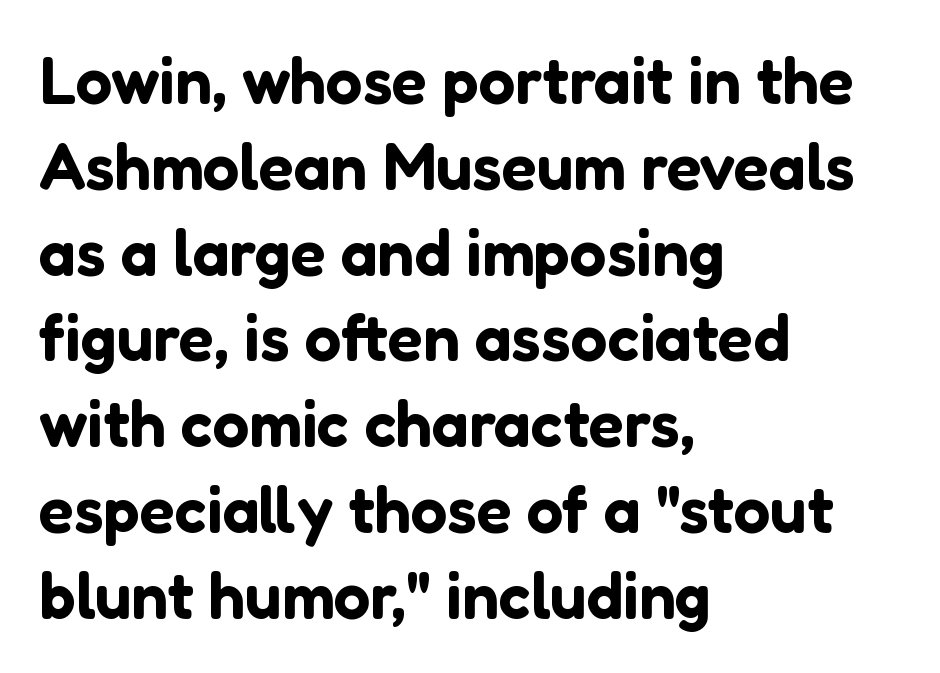
The setting favours the left margin, as ordinary paragraphs usually do. Note the varied advance widths — an 'i' is clearly narrower than an 'm'. Look at the tracking — it's just the regular setting, nothing added. Does the type have serifs? No, each stem ends abruptly. Does the lettering tilt? It doesn't — this is upright. The vertical gap from one line to the next is medium.
